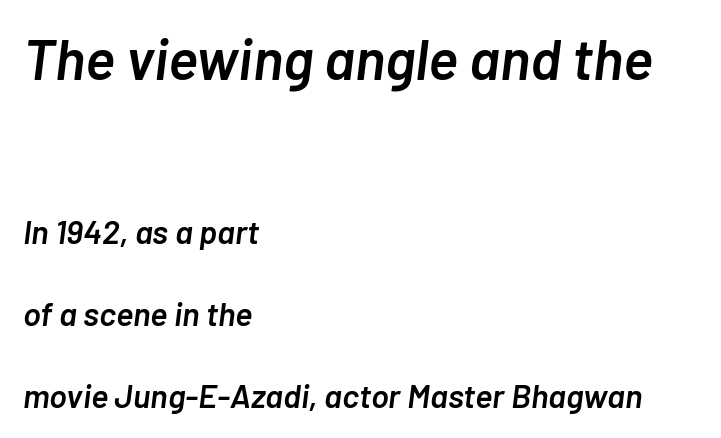
Q: Is the text bold? A: Semi-bold.
Q: Is the text italic (slanted)? A: Yes, it leans right by about 7 degrees.
Q: Is the text underlined? A: No.
Q: How is the paragraph aligned? A: Left-aligned.
Q: Is the spacing between letters normal or unusually wide? A: Normal.
Q: Is the spacing between lines tight, normal or loose? A: Loose.
Q: Which block of text is set in a larger size, the first (top) or the second (bottom)? A: The first (top) one.
Q: Width (condensed, normal, or wide)? A: Normal.
Q: Stroke contrast? A: Low.
Q: x-height? A: Medium.
Q: Monospaced? A: No.
